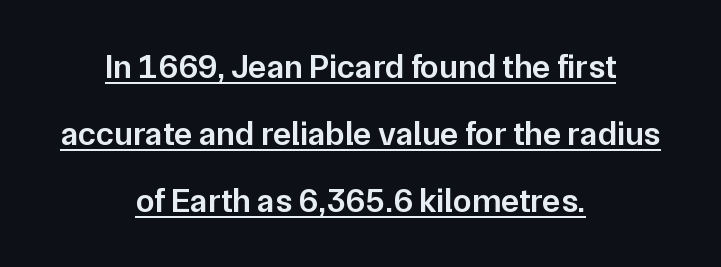
Underlining? Definitely there. Letter spacing: default. The lettering holds an erect, upright posture throughout. Regarding leading, the lines here are spaced well apart. Character widths vary here, with narrow letters taking less room than wide ones. The face used here is a semibold: visibly heavier than regular, lighter than bold.
